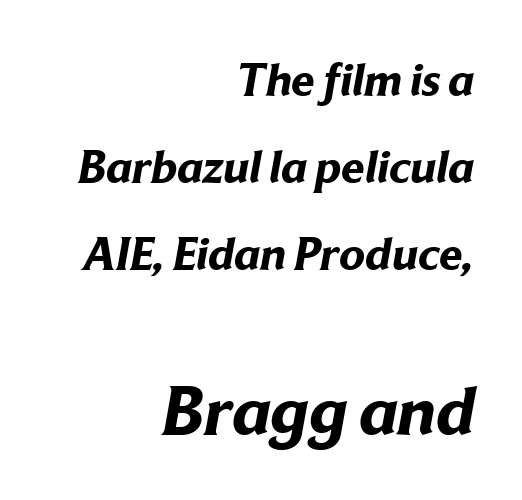
{"serif": "no", "bold": "yes", "weight": "bold", "width": "normal", "stroke_contrast": "low", "x_height": "medium", "monospaced": "no", "underline": "no", "align": "right", "line_spacing_ratio": 1.85, "letter_spacing": "normal", "letter_spacing_em": 0.0, "larger_block": "second", "size_ratio": 1.49, "glyph_px": 70}
